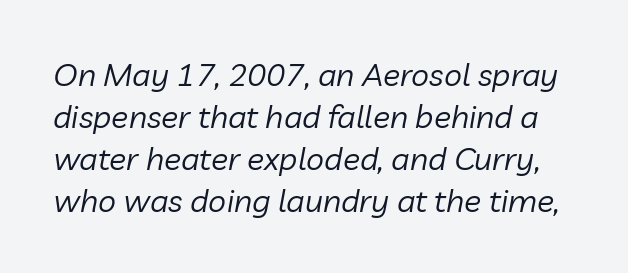
{"italic": "yes", "lean": "right", "slant_degrees": 10, "bold": "no", "weight": "regular", "width": "normal", "stroke_contrast": "low", "x_height": "medium", "monospaced": "no", "underline": "no", "line_spacing": "normal", "line_spacing_ratio": 1.31, "letter_spacing": "normal", "letter_spacing_em": 0.0, "glyph_px": 32}
